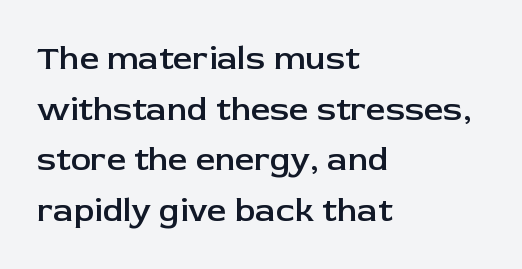
The image shows 34 px semibold sans-serif type, upright; set left-aligned, normal line spacing (1.49x), normal letter spacing, not underlined; low stroke contrast and a medium x-height.
